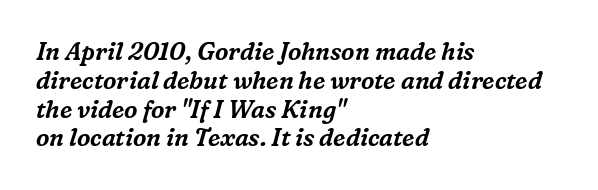
The text carries the slant typical of an italic or oblique font. Only glyphs here, with clear space below each row. The paragraph has a hard left edge and a soft right edge. Spacing between characters is what you'd get straight out of the box.
